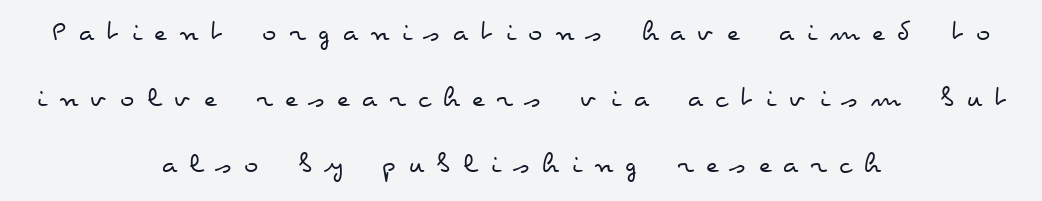
You could not count columns in this text — the font is proportionally spaced. Type without underlining. Casual observation: everything's sitting right in the middle. Reading down the column, the eye jumps a long way to each next line. This reads as an unemphasized weight, regular at the heaviest.
